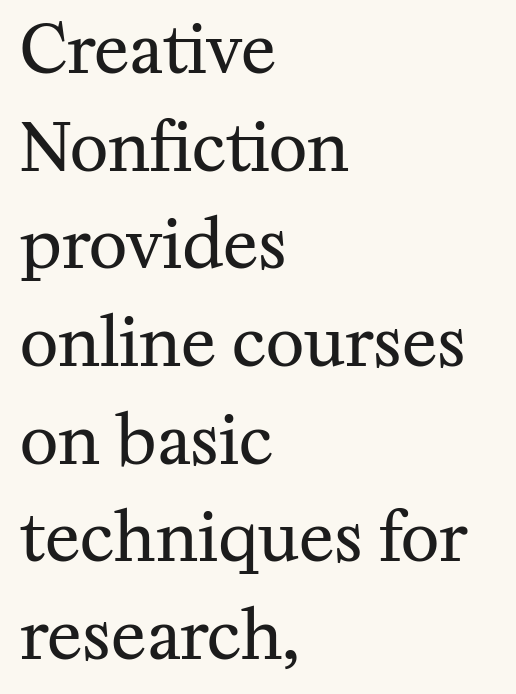
Q: Is the text bold? A: No.
Q: Is the text italic (slanted)? A: No, it is upright.
Q: Is the typeface a serif or a sans-serif typeface? A: Serif.
Q: Is the text underlined? A: No.
Q: How is the paragraph aligned? A: Left-aligned.
Q: Is the spacing between letters normal or unusually wide? A: Normal.
Q: Is the spacing between lines tight, normal or loose? A: Normal.
Q: Width (condensed, normal, or wide)? A: Normal.
Q: Stroke contrast? A: Medium.
Q: x-height? A: Medium.
Q: Monospaced? A: No.
